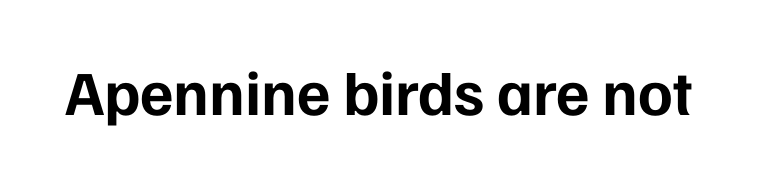
The image shows 63 px bold sans-serif type, upright; set normal letter spacing, not underlined; low stroke contrast and a medium x-height.
